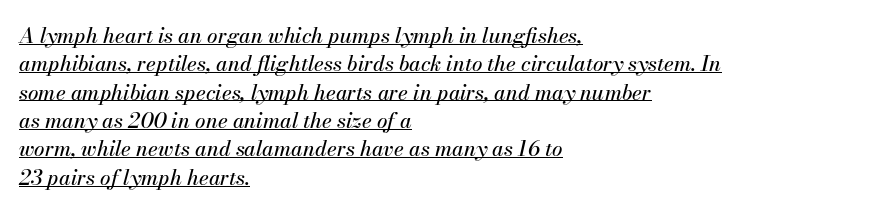
Q: Is the text italic (slanted)? A: Yes, it leans right by about 13 degrees.
Q: Is the text underlined? A: Yes.
Q: How is the paragraph aligned? A: Left-aligned.
Q: Is the spacing between letters normal or unusually wide? A: Normal.
Q: Is the spacing between lines tight, normal or loose? A: Normal.
